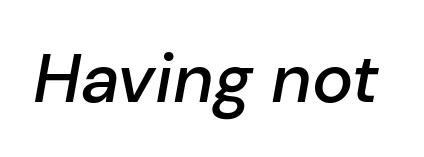
Q: Is the text bold? A: Semi-bold.
Q: Is the text italic (slanted)? A: Yes, it leans right by about 10 degrees.
Q: Is the text underlined? A: No.
Q: Is the spacing between letters normal or unusually wide? A: Normal.
Q: Width (condensed, normal, or wide)? A: Normal.
Q: Stroke contrast? A: Low.
Q: x-height? A: Medium.
Q: Monospaced? A: No.
